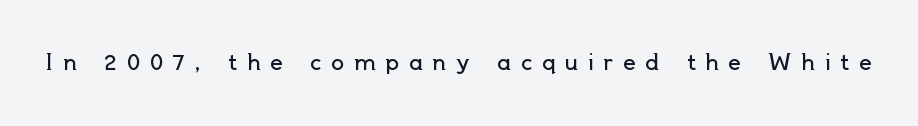
The image shows 22 px text type, upright; set unusually wide letter spacing (+0.43 em), not underlined.
